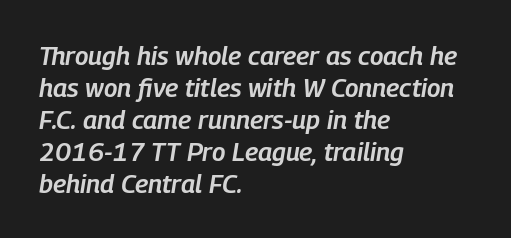
Q: Is the text bold? A: Semi-bold.
Q: Is the text italic (slanted)? A: Yes, it leans right by about 9 degrees.
Q: Is the text underlined? A: No.
Q: How is the paragraph aligned? A: Left-aligned.
Q: Is the spacing between letters normal or unusually wide? A: Normal.
